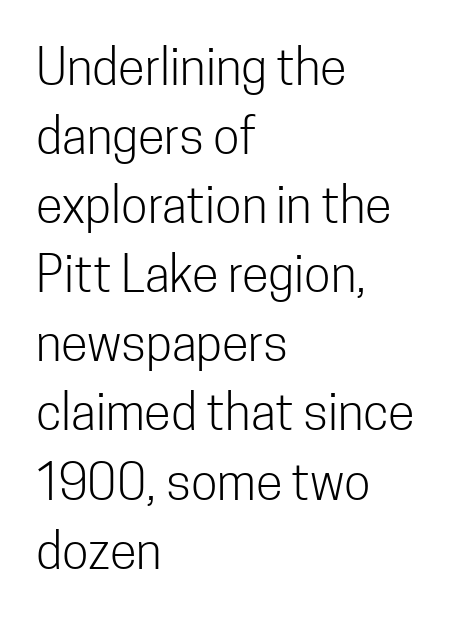
The type is set solid horizontally, with unmodified tracking. A sans-serif font was chosen for this passage. Letters have the restrained weight of plain body copy at most. Rendered with straight, roman letterforms. Character widths vary here, with narrow letters taking less room than wide ones. Bare-footed words on every line.
